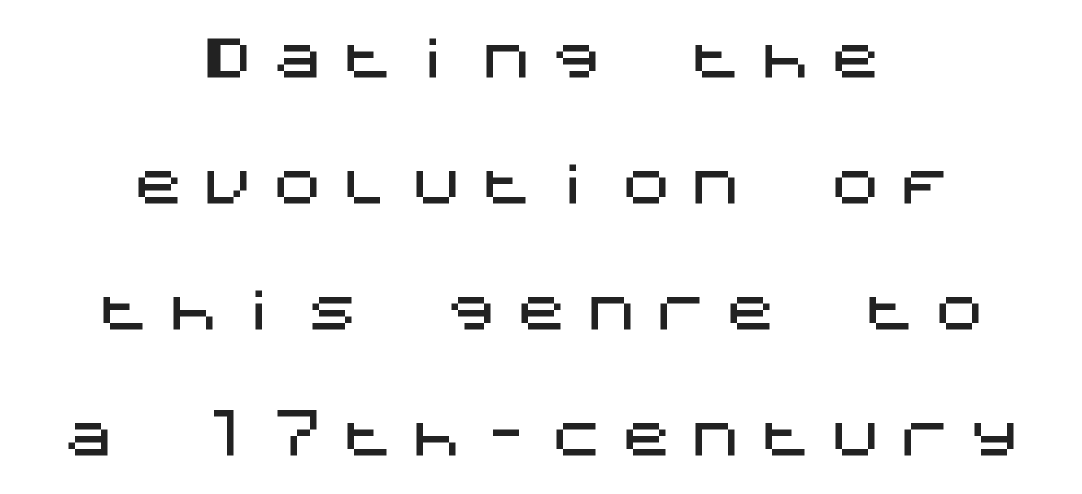
Regarding serifs, this sample does without them. Notice how the stems are strictly vertical — no italics here. The rendering uses a large line-height, opening up the rows. Which margin do the lines hug? Neither — every line sits in the middle. Glance below the letters and you will spot only blank space.
